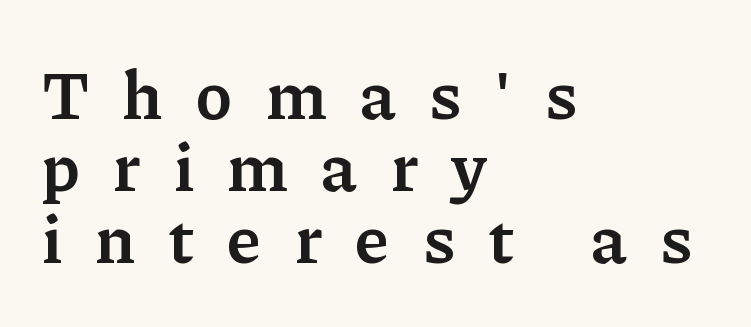
{"serif": "yes", "italic": "no", "bold": "semi", "weight": "semibold", "width": "normal", "stroke_contrast": "low", "x_height": "medium", "monospaced": "no", "underline": "no", "align": "left", "line_spacing": "tight", "line_spacing_ratio": 1.04, "letter_spacing": "wide", "letter_spacing_em": 0.49, "glyph_px": 69}
